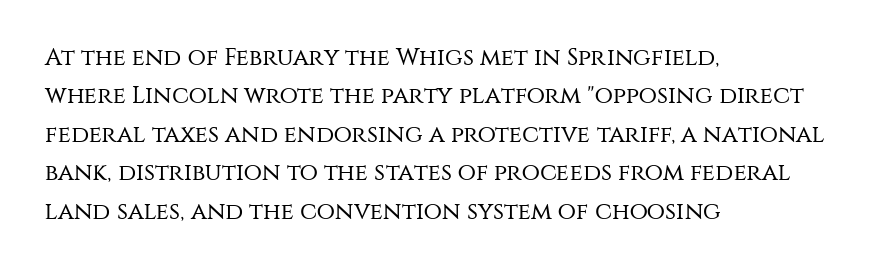
Plain, unruled lines of type. No heavy texture on the line: the type isn't bold. Look at the tracking — it's just the regular setting, nothing added. The axis of the letterforms is exactly vertical. The rows are spaced the way most documents space them.
